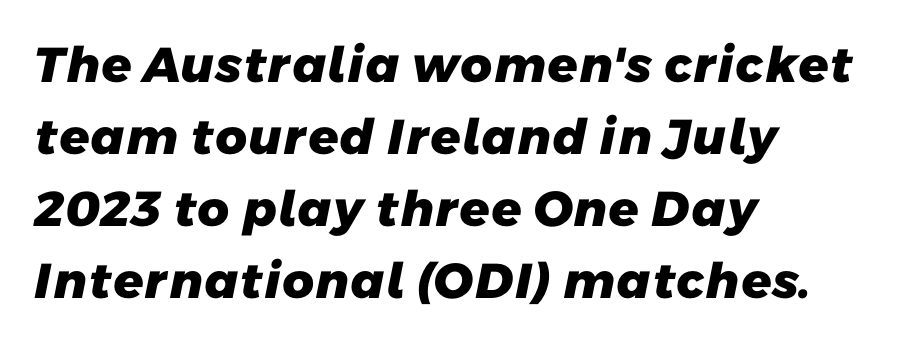
Q: Is the text bold? A: Yes.
Q: Is the typeface a serif or a sans-serif typeface? A: Sans-serif.
Q: Is the text underlined? A: No.
Q: How is the paragraph aligned? A: Left-aligned.
Q: Is the spacing between letters normal or unusually wide? A: Normal.
Q: Is the spacing between lines tight, normal or loose? A: Normal.
Q: Width (condensed, normal, or wide)? A: Normal.
Q: Stroke contrast? A: Low.
Q: x-height? A: Medium.
Q: Monospaced? A: No.
